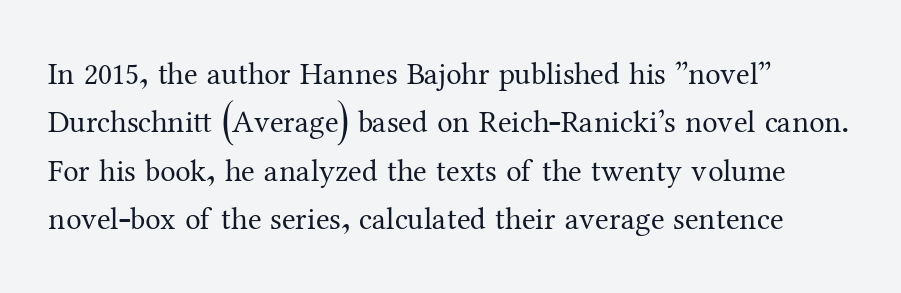
The image shows 31 px regular-weight serif type, upright; set left-aligned, normal line spacing (1.56x), normal letter spacing, not underlined; medium stroke contrast and a medium x-height.
